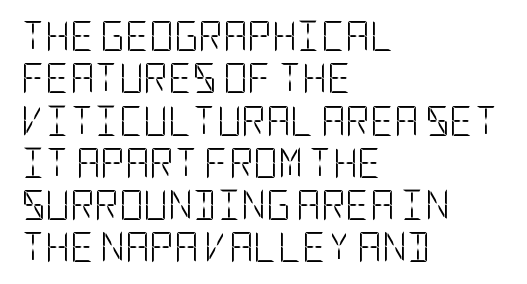
The image shows 30 px light, condensed sans-serif type, upright; set left-aligned, normal line spacing (1.41x), normal letter spacing, not underlined; low stroke contrast and a large x-height.
